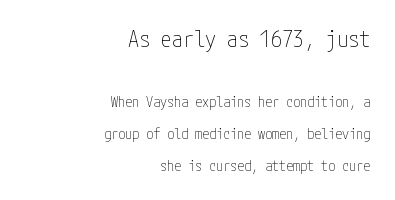
Q: Is the text bold? A: No.
Q: Is the text italic (slanted)? A: No, it is upright.
Q: Is the text underlined? A: No.
Q: How is the paragraph aligned? A: Right-aligned.
Q: Is the spacing between letters normal or unusually wide? A: Normal.
Q: Is the spacing between lines tight, normal or loose? A: Loose.
Q: Which block of text is set in a larger size, the first (top) or the second (bottom)? A: The first (top) one.
